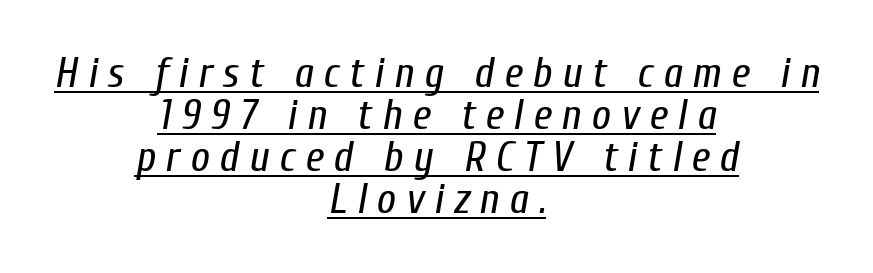
{"italic": "yes", "lean": "right", "slant_degrees": 10, "bold": "no", "weight": "regular", "width": "condensed", "stroke_contrast": "low", "x_height": "medium", "monospaced": "no", "underline": "yes", "align": "center", "line_spacing": "tight", "line_spacing_ratio": 1.0, "letter_spacing": "wide", "letter_spacing_em": 0.24, "glyph_px": 42}
